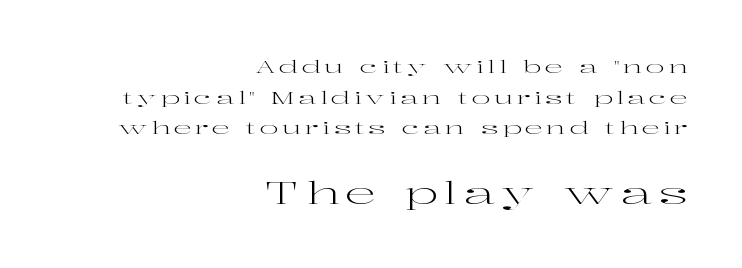
{"serif": "yes", "italic": "no", "bold": "no", "weight": "regular", "width": "wide", "stroke_contrast": "high", "x_height": "medium", "monospaced": "no", "underline": "no", "align": "right", "line_spacing": "normal", "line_spacing_ratio": 1.7, "letter_spacing": "wide", "letter_spacing_em": 0.2, "larger_block": "second", "size_ratio": 1.72, "glyph_px": 31}
